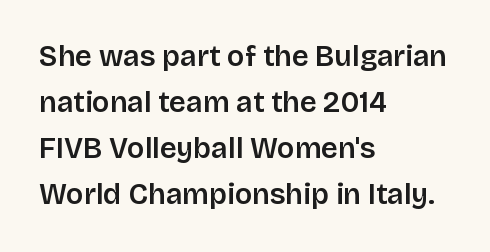
The image shows 29 px sans-serif type, upright; set left-aligned, normal line spacing (1.59x), normal letter spacing, not underlined; low stroke contrast and a large x-height.
